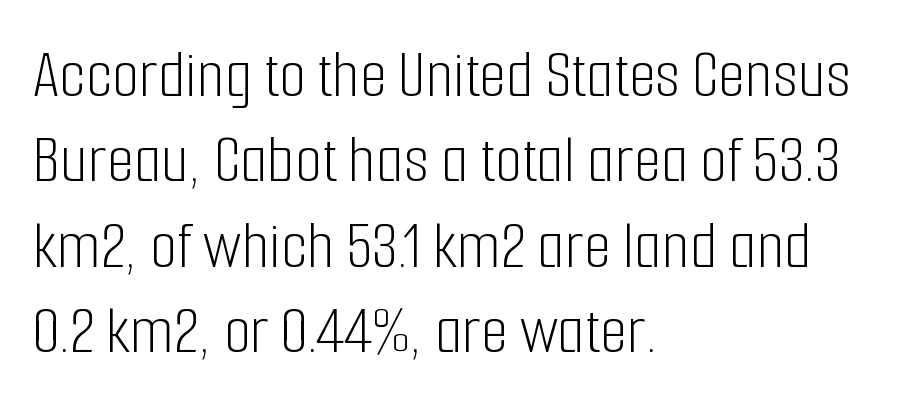
The image shows 70 px light, condensed sans-serif type, upright; set left-aligned, line spacing 1.22x, normal letter spacing, not underlined; low stroke contrast and a medium x-height.
